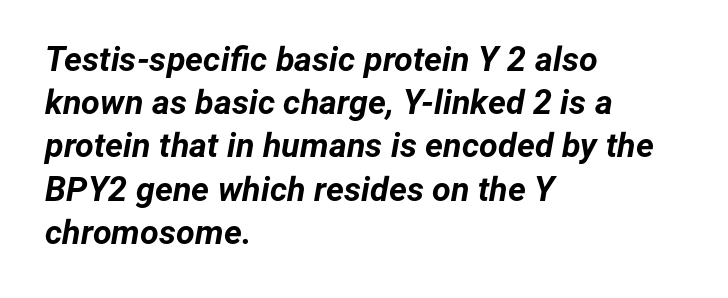
The space between consecutive lines is moderate. The face used here has a pronounced slope to its letters. Descenders are the only things crossing below the line. Look at the stroke-to-counter ratio: heavy, a bold.
